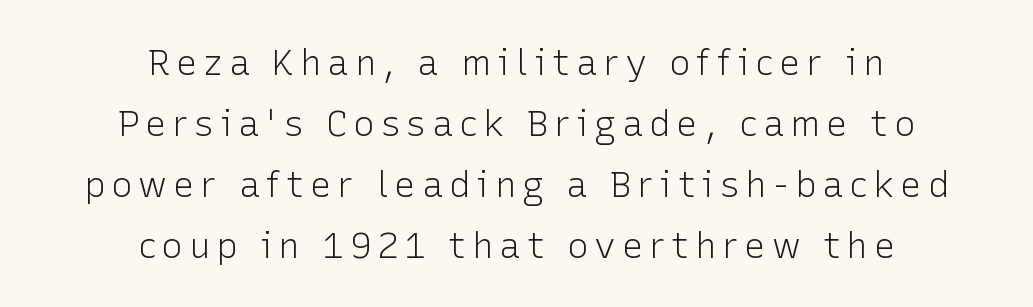
{"serif": "no", "italic": "no", "bold": "no", "weight": "light", "width": "normal", "stroke_contrast": "low", "x_height": "medium", "monospaced": "no", "underline": "no", "align": "center", "line_spacing": "normal", "line_spacing_ratio": 1.69, "glyph_px": 36}
